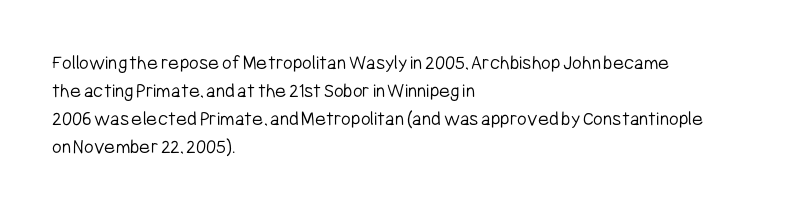
The image shows 21 px text type, upright; set left-aligned, normal line spacing (1.33x), normal letter spacing, not underlined.
